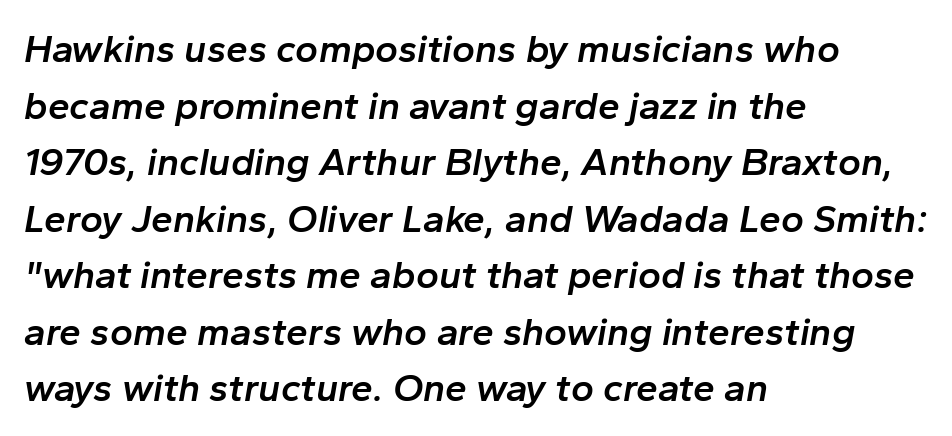
Q: Is the text bold? A: Semi-bold.
Q: Is the text italic (slanted)? A: Yes, it leans right by about 10 degrees.
Q: Is the text underlined? A: No.
Q: How is the paragraph aligned? A: Left-aligned.
Q: Is the spacing between letters normal or unusually wide? A: Normal.
Q: Is the spacing between lines tight, normal or loose? A: Normal.
Q: Width (condensed, normal, or wide)? A: Normal.
Q: Stroke contrast? A: Low.
Q: x-height? A: Medium.
Q: Monospaced? A: No.
